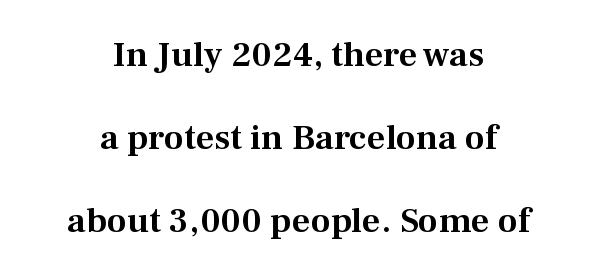
The letters stand upright; this is a roman face. Each row of text sits above clean, open space. Rows of type keep a wide berth in the vertical direction. Font category for this specimen: serif. Proportional: the letters do not fall into vertical columns.
